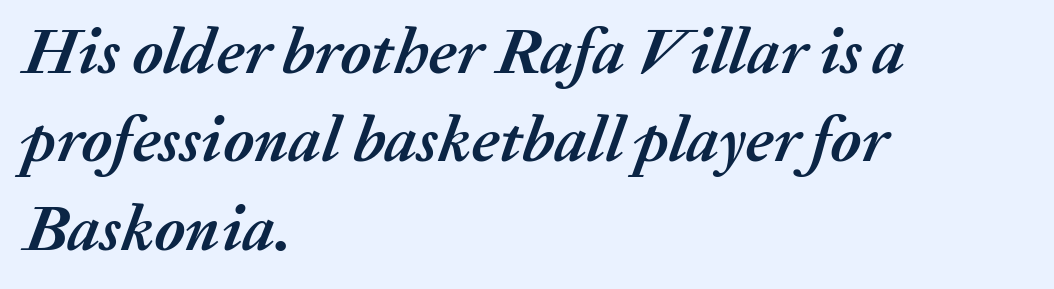
{"italic": "yes", "lean": "right", "slant_degrees": 20, "bold": "yes", "weight": "semibold", "width": "normal", "stroke_contrast": "medium", "x_height": "medium", "monospaced": "no", "underline": "no", "align": "left", "line_spacing": "normal", "line_spacing_ratio": 1.36, "letter_spacing": "normal", "letter_spacing_em": 0.0, "glyph_px": 65}
